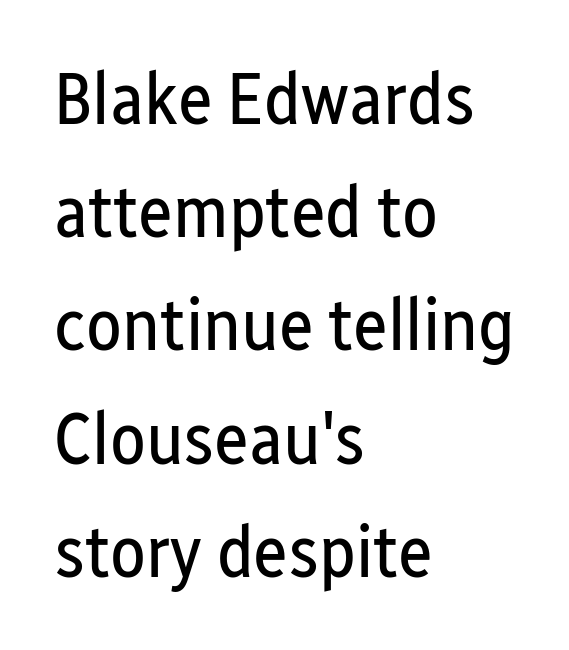
Q: Is the text bold? A: No.
Q: Is the text italic (slanted)? A: No, it is upright.
Q: Is the typeface a serif or a sans-serif typeface? A: Sans-serif.
Q: Is the text underlined? A: No.
Q: How is the paragraph aligned? A: Left-aligned.
Q: Is the spacing between letters normal or unusually wide? A: Normal.
Q: Is the spacing between lines tight, normal or loose? A: Normal.
Q: Width (condensed, normal, or wide)? A: Condensed.
Q: Stroke contrast? A: Low.
Q: x-height? A: Medium.
Q: Monospaced? A: No.
